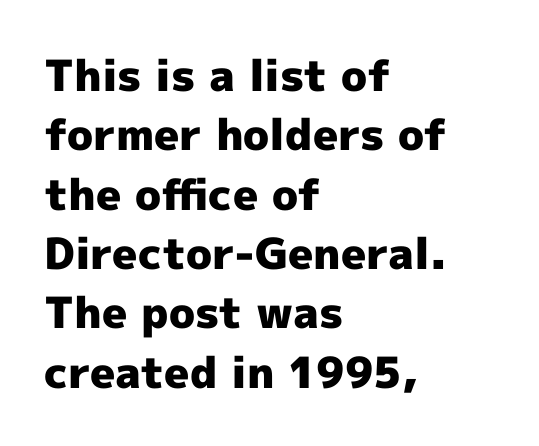
{"serif": "no", "italic": "no", "bold": "yes", "weight": "heavy", "width": "normal", "x_height": "medium", "monospaced": "no", "underline": "no", "align": "left", "line_spacing": "normal", "line_spacing_ratio": 1.38, "letter_spacing": "normal", "letter_spacing_em": 0.0, "glyph_px": 43}
